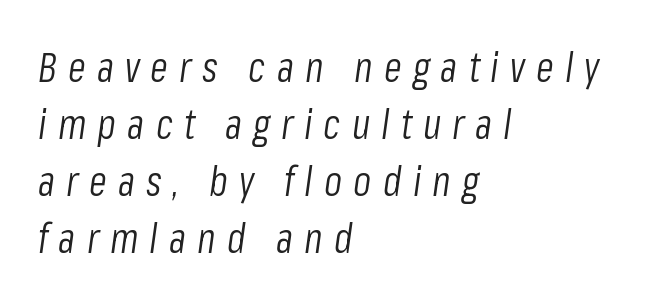
Q: Is the text bold? A: No.
Q: Is the text italic (slanted)? A: Yes, it leans right by about 8 degrees.
Q: Is the text underlined? A: No.
Q: How is the paragraph aligned? A: Left-aligned.
Q: Is the spacing between letters normal or unusually wide? A: Unusually wide.
Q: Is the spacing between lines tight, normal or loose? A: Normal.
Q: Width (condensed, normal, or wide)? A: Condensed.
Q: Stroke contrast? A: Low.
Q: x-height? A: Medium.
Q: Monospaced? A: No.
